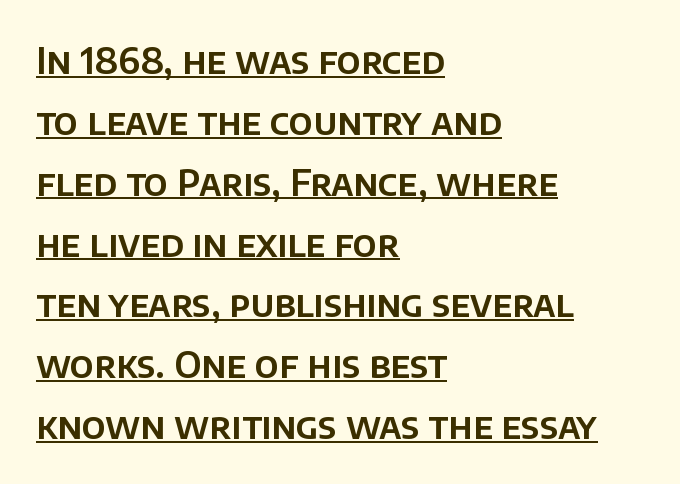
Q: Is the text italic (slanted)? A: No, it is upright.
Q: Is the typeface a serif or a sans-serif typeface? A: Sans-serif.
Q: Is the text underlined? A: Yes.
Q: How is the paragraph aligned? A: Left-aligned.
Q: Is the spacing between letters normal or unusually wide? A: Normal.
Q: Is the spacing between lines tight, normal or loose? A: Normal.
Q: Width (condensed, normal, or wide)? A: Normal.
Q: Stroke contrast? A: Low.
Q: x-height? A: Large.
Q: Monospaced? A: No.
